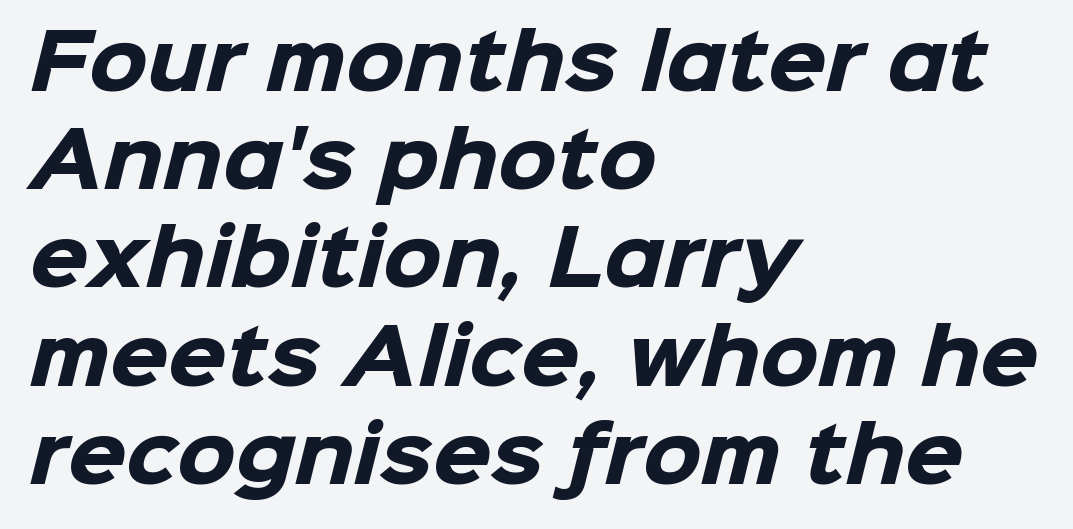
{"serif": "no", "bold": "yes", "weight": "heavy", "width": "normal", "stroke_contrast": "low", "x_height": "medium", "monospaced": "no", "underline": "no", "align": "left", "line_spacing": "normal", "line_spacing_ratio": 1.31, "letter_spacing": "normal", "letter_spacing_em": 0.0, "glyph_px": 75}
